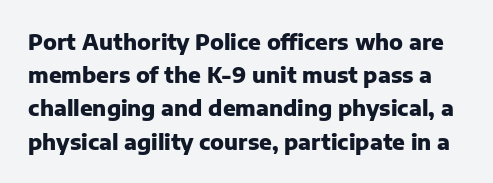
{"italic": "no", "bold": "yes", "underline": "no", "line_spacing": "normal", "line_spacing_ratio": 1.58, "letter_spacing": "normal", "letter_spacing_em": 0.0, "glyph_px": 21}
